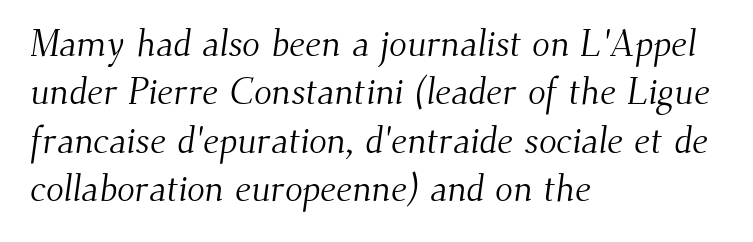
Q: Is the text bold? A: No.
Q: Is the typeface a serif or a sans-serif typeface? A: Serif.
Q: Is the text underlined? A: No.
Q: How is the paragraph aligned? A: Left-aligned.
Q: Is the spacing between letters normal or unusually wide? A: Normal.
Q: Is the spacing between lines tight, normal or loose? A: Normal.
Q: Width (condensed, normal, or wide)? A: Normal.
Q: Stroke contrast? A: Medium.
Q: x-height? A: Small.
Q: Monospaced? A: No.
